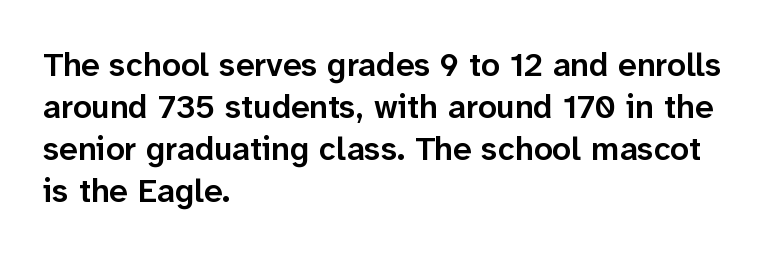
The image shows 33 px semibold sans-serif type, upright; set left-aligned, normal line spacing (1.27x), normal letter spacing, not underlined; low stroke contrast and a medium x-height.
